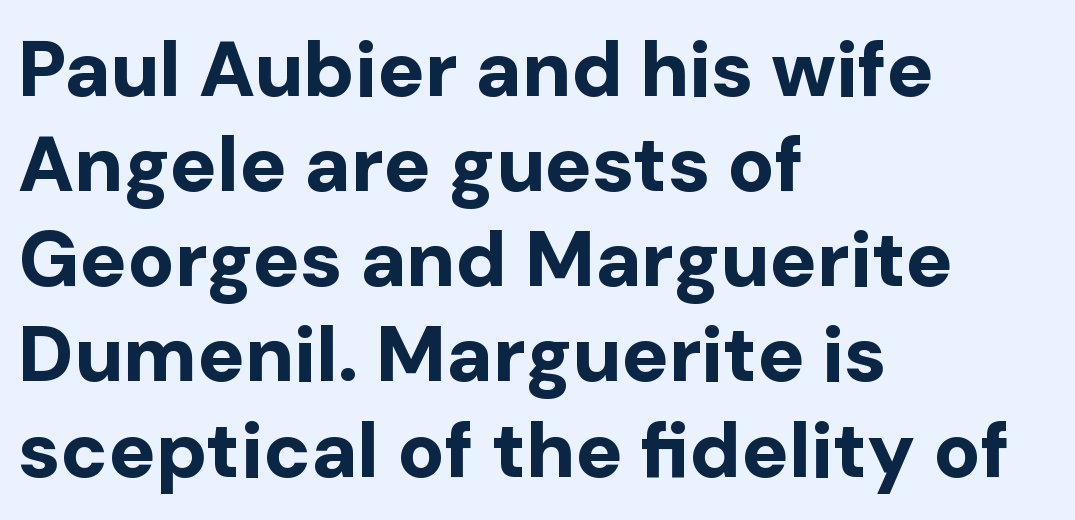
Think of a printed novel: that variable character pitch is what you see here. Visually the block forms a straight wall on the left and a jagged coastline on the right. Nobody touched the tracking dial on this one. Strokes here are thick enough to call this a true bold. No feet cap the strokes, marking this as sans-serif type. Underline: absent.
